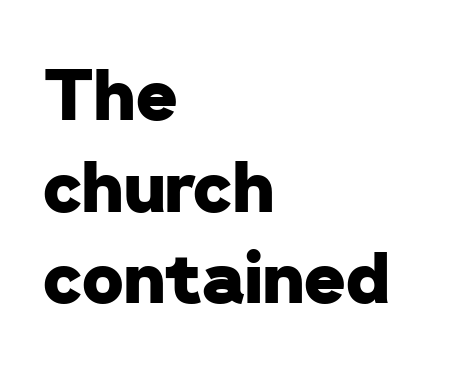
The image shows 71 px heavy sans-serif type; set left-aligned, normal line spacing (1.29x), normal letter spacing, not underlined; low stroke contrast and a medium x-height.
